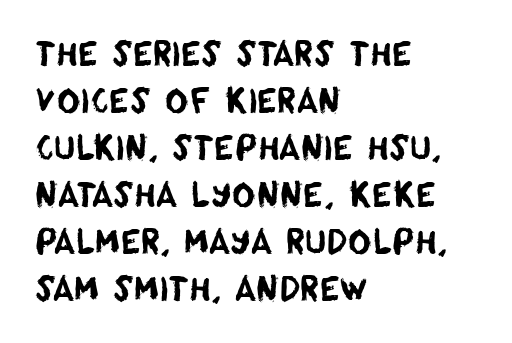
The image shows 32 px sans-serif type; set left-aligned, normal line spacing (1.47x), normal letter spacing, not underlined; low stroke contrast and a large x-height.
